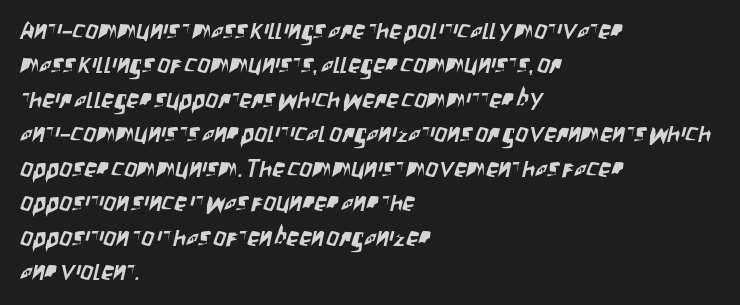
{"underline": "no", "align": "left", "line_spacing": "normal", "line_spacing_ratio": 1.38, "letter_spacing": "normal", "letter_spacing_em": 0.0, "glyph_px": 25}
